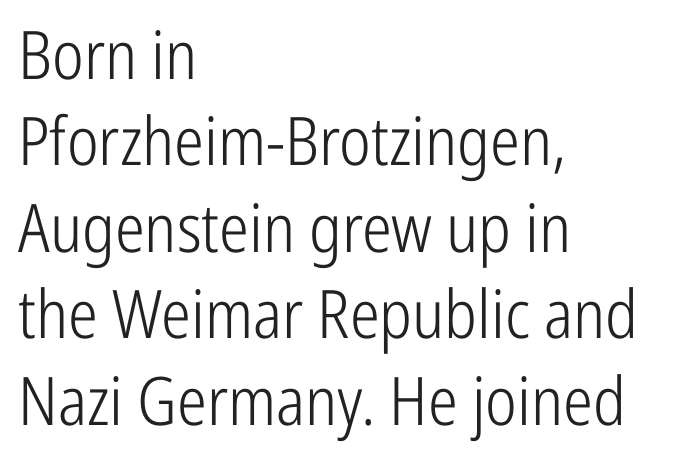
Q: Is the text bold? A: No.
Q: Is the text italic (slanted)? A: No, it is upright.
Q: Is the typeface a serif or a sans-serif typeface? A: Sans-serif.
Q: Is the text underlined? A: No.
Q: How is the paragraph aligned? A: Left-aligned.
Q: Is the spacing between letters normal or unusually wide? A: Normal.
Q: Is the spacing between lines tight, normal or loose? A: Normal.
Q: Width (condensed, normal, or wide)? A: Condensed.
Q: Stroke contrast? A: Low.
Q: x-height? A: Medium.
Q: Monospaced? A: No.
